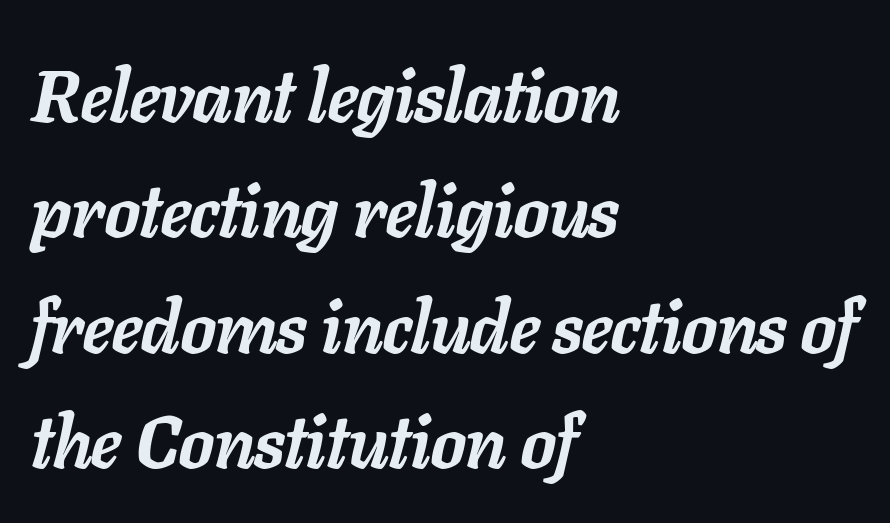
The image shows 73 px semibold type, italic (leaning right); set left-aligned, normal line spacing (1.58x), normal letter spacing, not underlined; low stroke contrast and a medium x-height.
